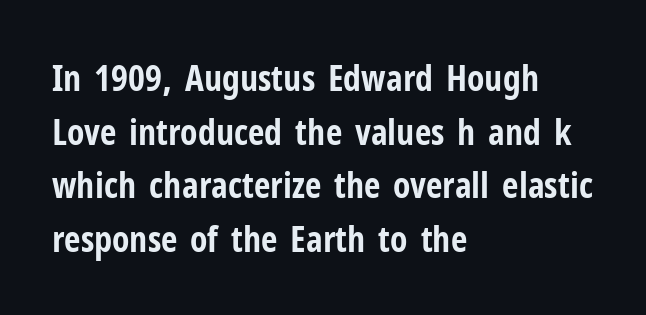
The space directly below the letters is spotless. Horizontally, the lines are justified to the leading edge only. This sample uses plain, unmodified letter spacing. Bold? Absolutely — the strokes are thick and heavy.
